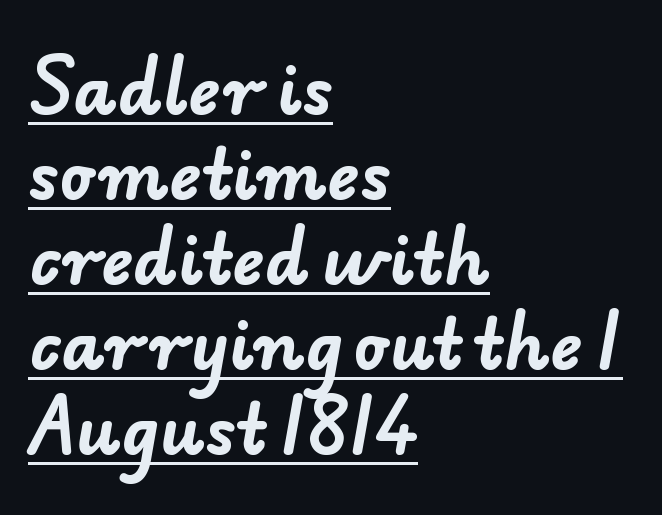
Characters follow at the spacing the type designer built in. Summary of vertical rhythm: regular, with standard interline spacing. Quick note: underline on. The setting favours the left margin, as ordinary paragraphs usually do.
